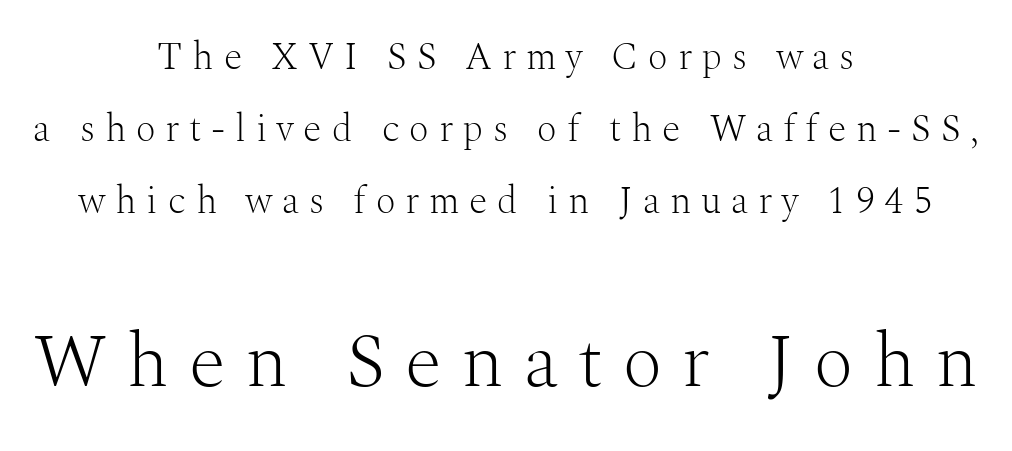
Q: Is the text bold? A: No.
Q: Is the text italic (slanted)? A: No, it is upright.
Q: Is the typeface a serif or a sans-serif typeface? A: Serif.
Q: Is the text underlined? A: No.
Q: How is the paragraph aligned? A: Centered.
Q: Is the spacing between letters normal or unusually wide? A: Unusually wide.
Q: Is the spacing between lines tight, normal or loose? A: Loose.
Q: Which block of text is set in a larger size, the first (top) or the second (bottom)? A: The second (bottom) one.
Q: Width (condensed, normal, or wide)? A: Normal.
Q: Stroke contrast? A: Medium.
Q: x-height? A: Medium.
Q: Monospaced? A: No.
